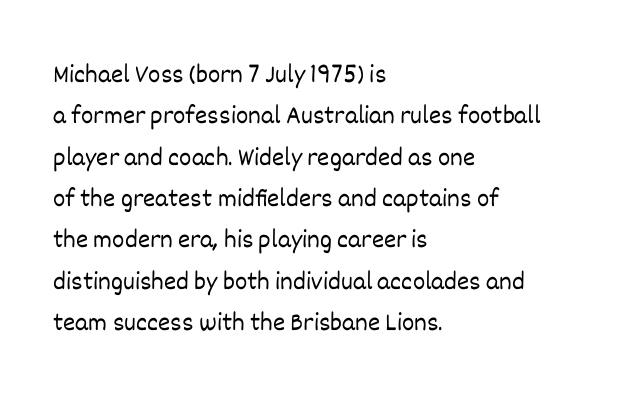
Q: Is the text bold? A: No.
Q: Is the text italic (slanted)? A: No, it is upright.
Q: Is the text underlined? A: No.
Q: How is the paragraph aligned? A: Left-aligned.
Q: Is the spacing between letters normal or unusually wide? A: Normal.
Q: Is the spacing between lines tight, normal or loose? A: Normal.
